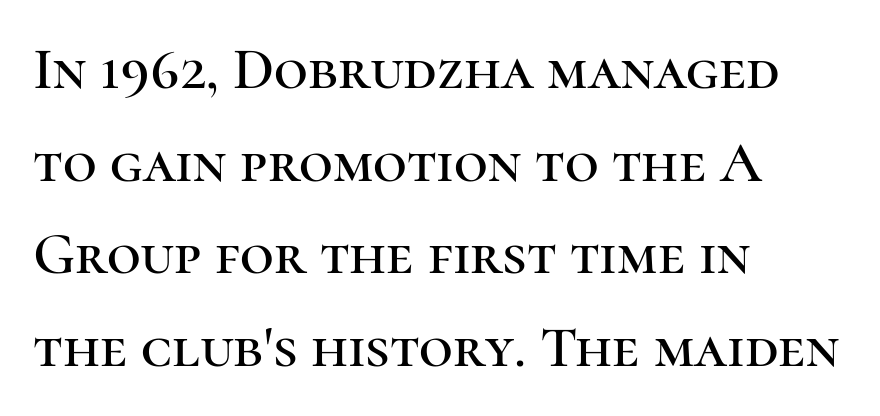
{"serif": "yes", "italic": "no", "width": "normal", "stroke_contrast": "high", "x_height": "medium", "monospaced": "no", "underline": "no", "align": "left", "line_spacing": "normal", "line_spacing_ratio": 1.57, "letter_spacing": "normal", "letter_spacing_em": 0.0, "glyph_px": 59}
